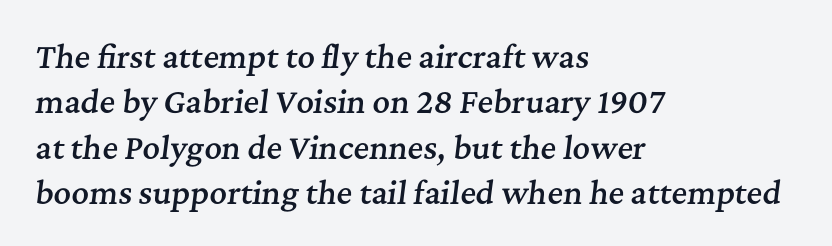
Looking at the ascenders, they clearly lean. Caption: multi-line text, flush left, ragged right. The passage shown has conventional tracking throughout. Do the characters align in a grid? No, the font is proportional. Its strokes are somewhat broadened, the hallmark of semibold type.
